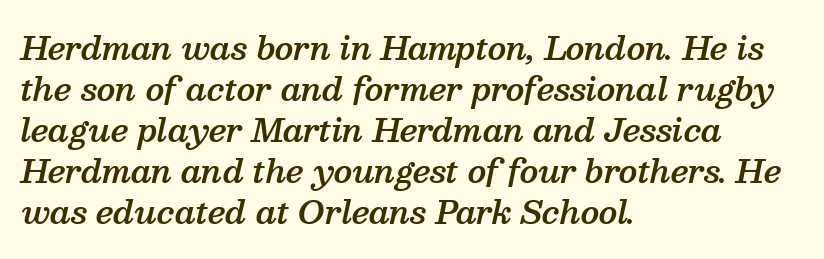
The passage shown has conventional tracking throughout. Each glyph is drawn with semibold strokes, heavier than normal yet not fully bold. An italicized treatment has been applied to the whole sample. The ragged edge is on the right, which tells us the setting is flush left. A typesetter would call this leading conventional body-copy spacing.
